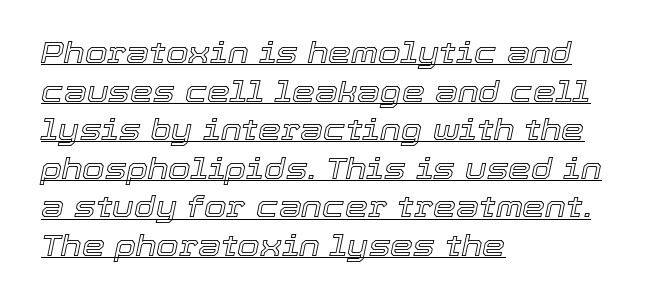
The rendering anchors every line to the left-hand side. Vertical spacing — default. Compared with undecorated copy, this sample adds a rule below the words. Varying glyph widths throughout — classic text-font behaviour. This sample uses plain, unmodified letter spacing. The font's italic variant was chosen for this text.
